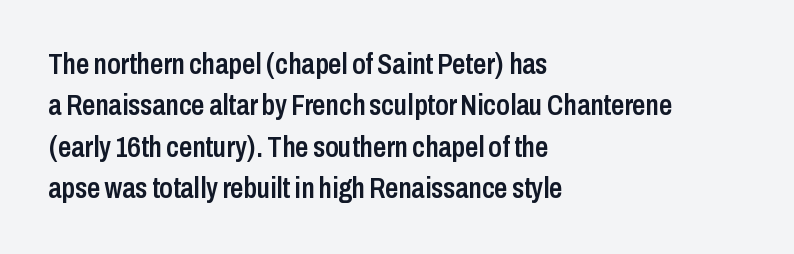
{"serif": "no", "italic": "no", "bold": "semi", "weight": "semibold", "width": "condensed", "stroke_contrast": "low", "x_height": "medium", "monospaced": "no", "underline": "no", "align": "left", "line_spacing": "normal", "line_spacing_ratio": 1.43, "letter_spacing": "normal", "letter_spacing_em": 0.0, "glyph_px": 29}
